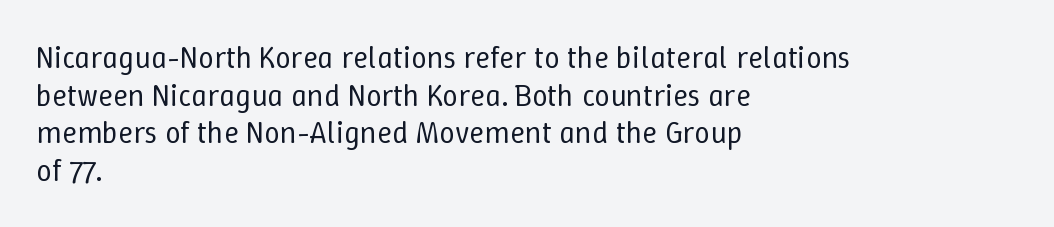
{"italic": "no", "bold": "no", "weight": "regular", "width": "normal", "stroke_contrast": "low", "x_height": "medium", "monospaced": "no", "underline": "no", "align": "left", "line_spacing_ratio": 1.21, "letter_spacing": "normal", "letter_spacing_em": 0.0, "glyph_px": 31}
